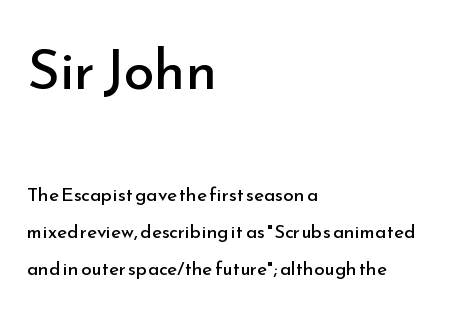
{"serif": "no", "italic": "no", "bold": "no", "weight": "regular", "width": "normal", "stroke_contrast": "low", "x_height": "small", "monospaced": "no", "underline": "no", "align": "left", "line_spacing": "loose", "line_spacing_ratio": 1.94, "letter_spacing": "normal", "letter_spacing_em": 0.0, "larger_block": "first", "size_ratio": 2.95, "glyph_px": 56}
